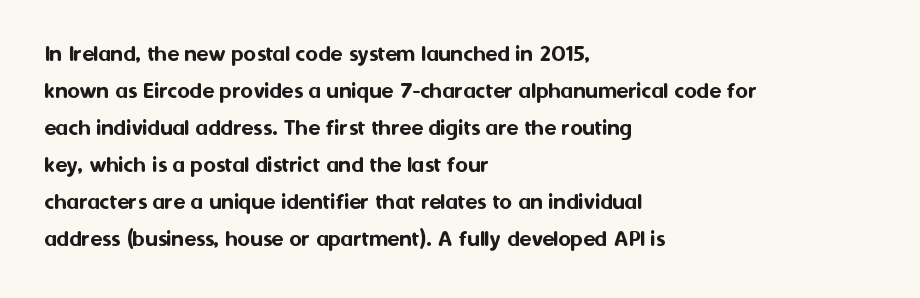
{"italic": "no", "underline": "no", "align": "left", "line_spacing": "normal", "line_spacing_ratio": 1.54, "letter_spacing": "normal", "letter_spacing_em": 0.0, "glyph_px": 24}
